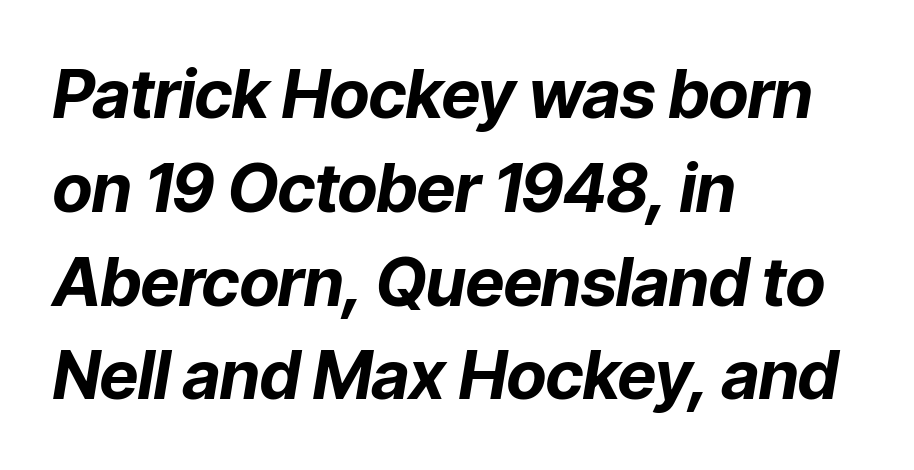
{"italic": "yes", "lean": "right", "slant_degrees": 9, "bold": "yes", "weight": "bold", "width": "normal", "stroke_contrast": "low", "x_height": "medium", "monospaced": "no", "underline": "no", "align": "left", "line_spacing": "normal", "line_spacing_ratio": 1.4, "letter_spacing": "normal", "letter_spacing_em": 0.0, "glyph_px": 67}
